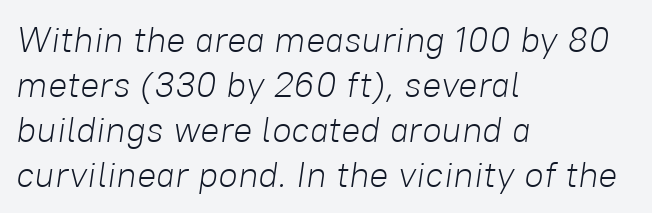
Q: Is the text bold? A: No.
Q: Is the text italic (slanted)? A: Yes, it leans right by about 8 degrees.
Q: Is the text underlined? A: No.
Q: How is the paragraph aligned? A: Left-aligned.
Q: Is the spacing between letters normal or unusually wide? A: Normal.
Q: Is the spacing between lines tight, normal or loose? A: Normal.
Q: Width (condensed, normal, or wide)? A: Normal.
Q: Stroke contrast? A: Low.
Q: x-height? A: Medium.
Q: Monospaced? A: No.
